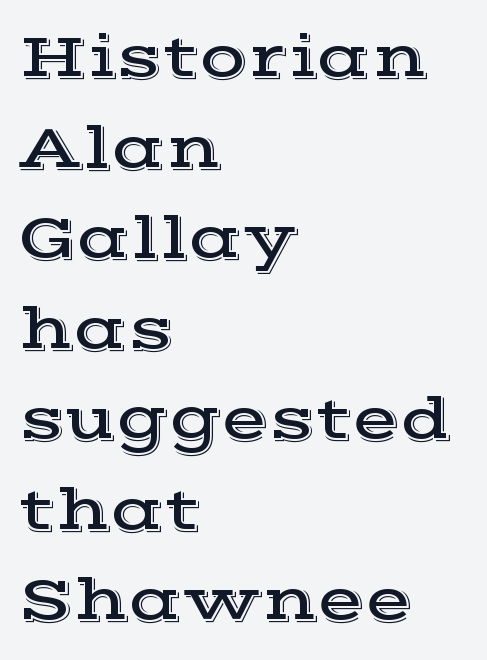
Q: Is the text italic (slanted)? A: No, it is upright.
Q: Is the typeface a serif or a sans-serif typeface? A: Serif.
Q: Is the text underlined? A: No.
Q: How is the paragraph aligned? A: Left-aligned.
Q: Is the spacing between letters normal or unusually wide? A: Normal.
Q: Is the spacing between lines tight, normal or loose? A: Normal.
Q: Width (condensed, normal, or wide)? A: Wide.
Q: x-height? A: Medium.
Q: Monospaced? A: No.
